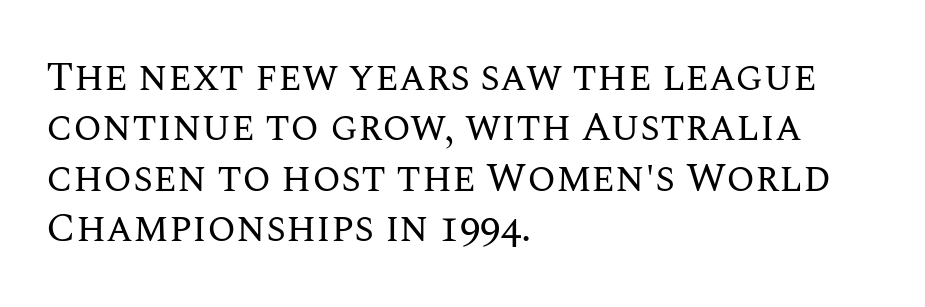
The image shows 41 px regular-weight type, upright; set left-aligned, line spacing 1.23x, normal letter spacing, not underlined; medium stroke contrast and a large x-height.
